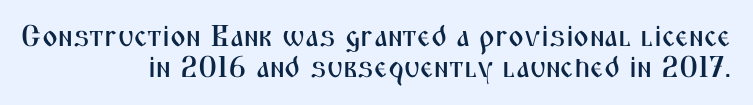
Q: Is the text italic (slanted)? A: No, it is upright.
Q: Is the typeface a serif or a sans-serif typeface? A: Sans-serif.
Q: Is the text underlined? A: No.
Q: How is the paragraph aligned? A: Right-aligned.
Q: Is the spacing between letters normal or unusually wide? A: Normal.
Q: Is the spacing between lines tight, normal or loose? A: Tight.
Q: Width (condensed, normal, or wide)? A: Condensed.
Q: Stroke contrast? A: Medium.
Q: x-height? A: Medium.
Q: Monospaced? A: No.
